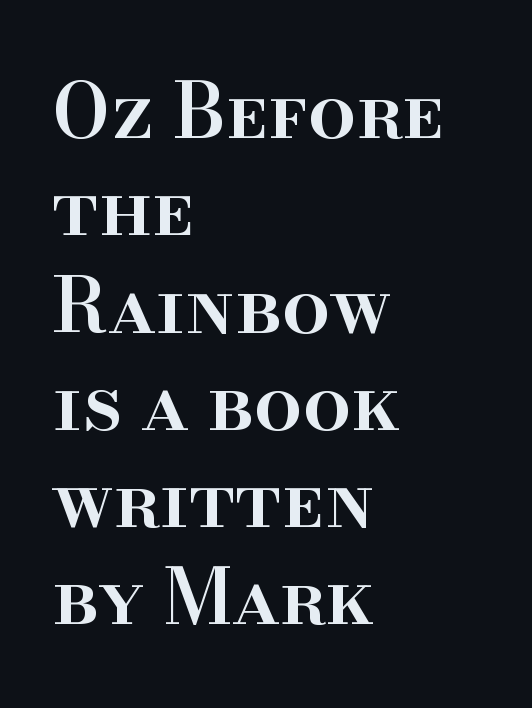
Q: Is the text bold? A: Semi-bold.
Q: Is the text italic (slanted)? A: No, it is upright.
Q: Is the typeface a serif or a sans-serif typeface? A: Serif.
Q: Is the text underlined? A: No.
Q: How is the paragraph aligned? A: Left-aligned.
Q: Is the spacing between letters normal or unusually wide? A: Normal.
Q: Is the spacing between lines tight, normal or loose? A: Normal.
Q: Width (condensed, normal, or wide)? A: Normal.
Q: Stroke contrast? A: High.
Q: x-height? A: Small.
Q: Monospaced? A: No.
